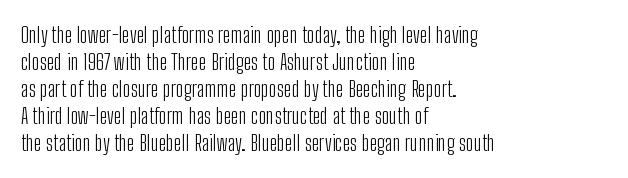
Q: Is the text bold? A: No.
Q: Is the text italic (slanted)? A: No, it is upright.
Q: Is the text underlined? A: No.
Q: How is the paragraph aligned? A: Left-aligned.
Q: Is the spacing between letters normal or unusually wide? A: Normal.
